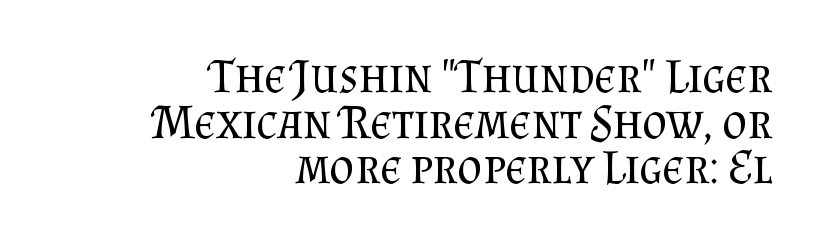
The text block is weighted toward the right margin, trailing off unevenly leftward. Decoration check: the copy has no underline. To sum up the face: it has serifs. What's the leading like? Squeezed, with rows nearly overlapping.
